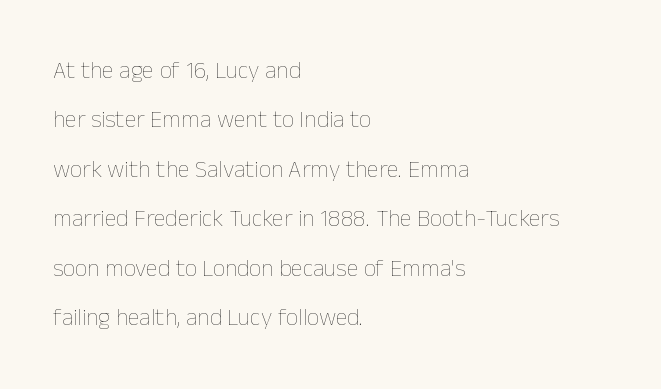
Q: Is the text bold? A: No.
Q: Is the text italic (slanted)? A: No, it is upright.
Q: Is the text underlined? A: No.
Q: How is the paragraph aligned? A: Left-aligned.
Q: Is the spacing between letters normal or unusually wide? A: Normal.
Q: Is the spacing between lines tight, normal or loose? A: Loose.
